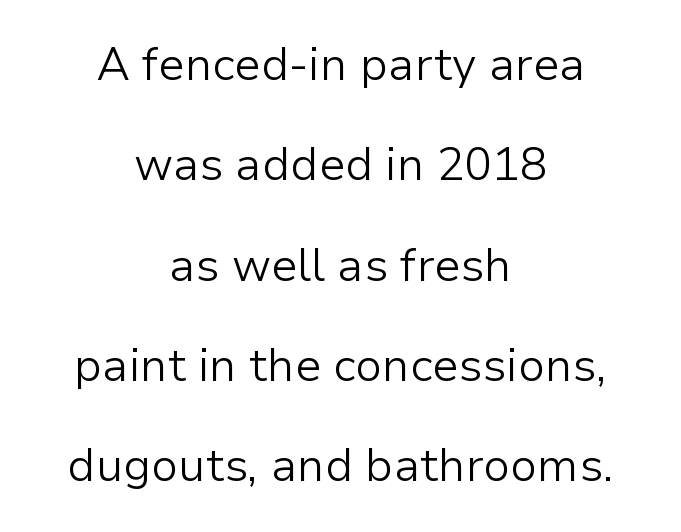
The image shows 46 px light sans-serif type, upright; set centered, loose line spacing (2.18x), normal letter spacing, not underlined; low stroke contrast and a medium x-height.
